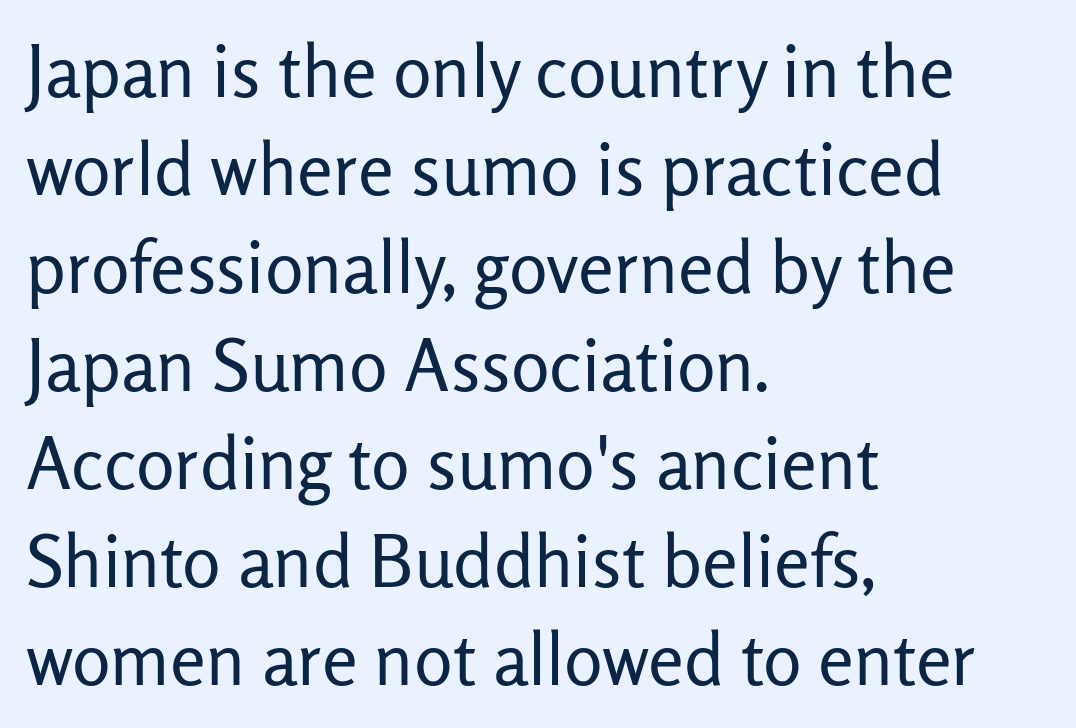
Q: Is the text bold? A: No.
Q: Is the text italic (slanted)? A: No, it is upright.
Q: Is the typeface a serif or a sans-serif typeface? A: Sans-serif.
Q: Is the text underlined? A: No.
Q: How is the paragraph aligned? A: Left-aligned.
Q: Is the spacing between letters normal or unusually wide? A: Normal.
Q: Is the spacing between lines tight, normal or loose? A: Normal.
Q: Width (condensed, normal, or wide)? A: Normal.
Q: Stroke contrast? A: Low.
Q: x-height? A: Medium.
Q: Monospaced? A: No.
